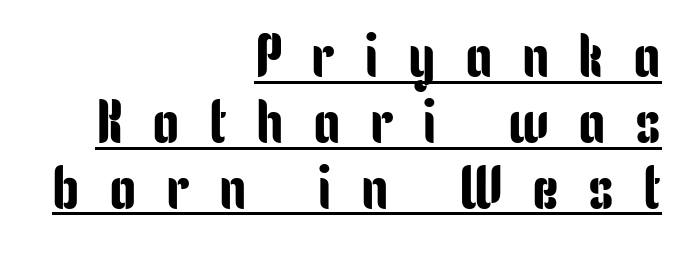
{"serif": "no", "italic": "no", "width": "condensed", "stroke_contrast": "low", "x_height": "medium", "monospaced": "no", "underline": "yes", "align": "right", "line_spacing": "tight", "line_spacing_ratio": 1.08, "letter_spacing": "wide", "letter_spacing_em": 0.48, "glyph_px": 61}
